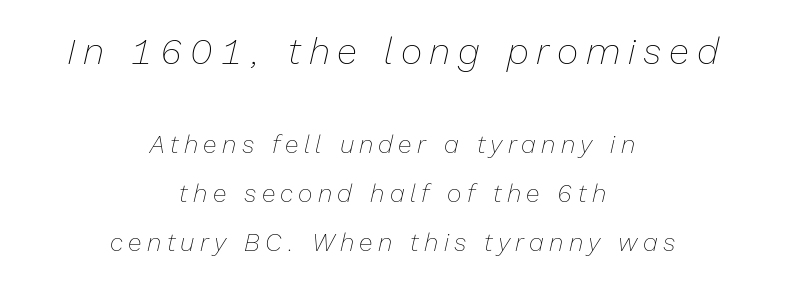
Character widths vary here, with narrow letters taking less room than wide ones. Is there much room between lines? Yes — plenty of vertical air separates them. Compared with a typical body face, this is equally light or lighter still. The letters in the upper block stand taller than those in the block below.
